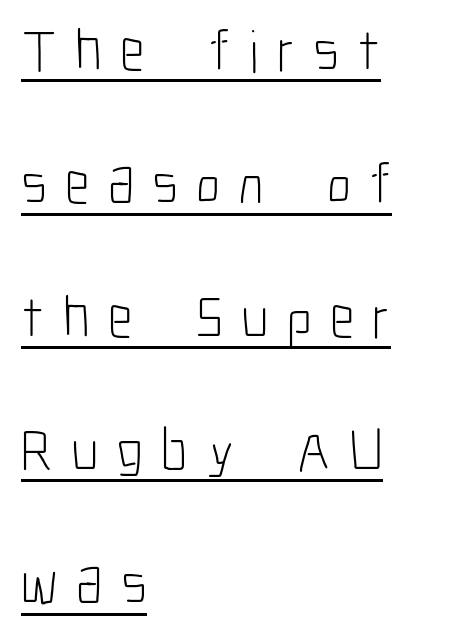
Q: Is the text bold? A: No.
Q: Is the text italic (slanted)? A: No, it is upright.
Q: Is the typeface a serif or a sans-serif typeface? A: Sans-serif.
Q: Is the text underlined? A: Yes.
Q: How is the paragraph aligned? A: Left-aligned.
Q: Is the spacing between letters normal or unusually wide? A: Unusually wide.
Q: Is the spacing between lines tight, normal or loose? A: Loose.
Q: Width (condensed, normal, or wide)? A: Condensed.
Q: Stroke contrast? A: Low.
Q: x-height? A: Medium.
Q: Monospaced? A: No.
